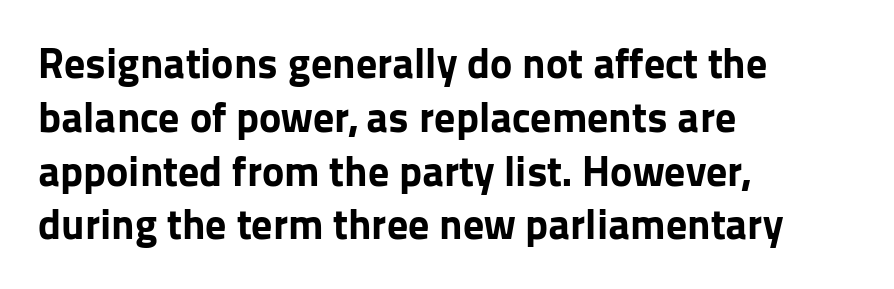
{"serif": "no", "italic": "no", "bold": "yes", "weight": "bold", "width": "normal", "stroke_contrast": "low", "x_height": "medium", "monospaced": "no", "underline": "no", "align": "left", "line_spacing": "normal", "line_spacing_ratio": 1.28, "letter_spacing": "normal", "letter_spacing_em": 0.0, "glyph_px": 42}
